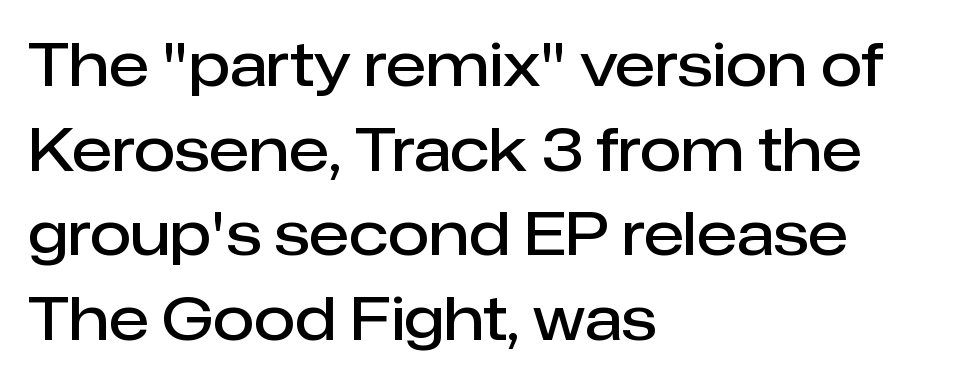
{"serif": "no", "italic": "no", "bold": "semi", "weight": "semibold", "width": "normal", "stroke_contrast": "low", "x_height": "medium", "monospaced": "no", "underline": "no", "align": "left", "line_spacing": "normal", "line_spacing_ratio": 1.41, "letter_spacing": "normal", "letter_spacing_em": 0.0, "glyph_px": 60}
